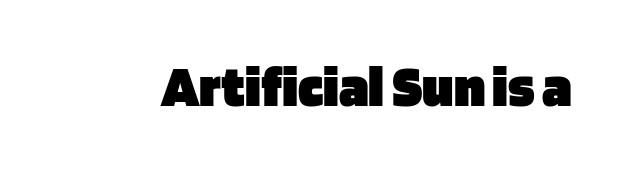
The image shows 60 px heavy sans-serif type, upright; set normal letter spacing, not underlined; low stroke contrast and a large x-height.
